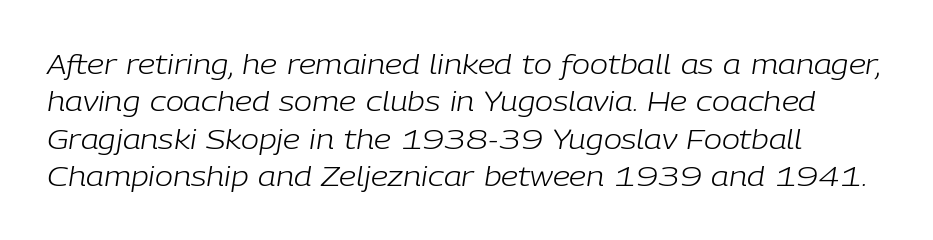
Q: Is the text bold? A: No.
Q: Is the text italic (slanted)? A: Yes, it leans right by about 9 degrees.
Q: Is the text underlined? A: No.
Q: Is the spacing between letters normal or unusually wide? A: Normal.
Q: Is the spacing between lines tight, normal or loose? A: Normal.
